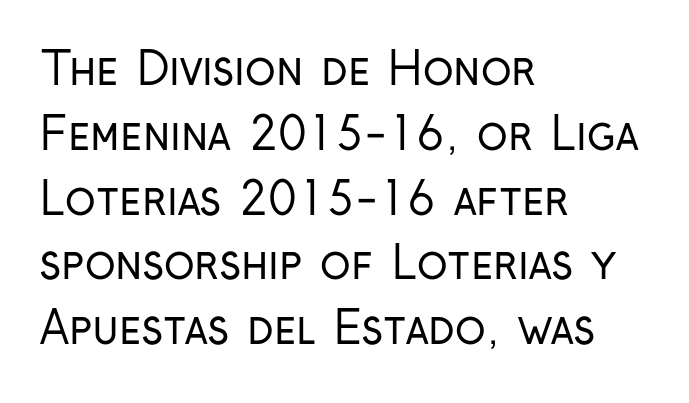
The setting favours the left margin, as ordinary paragraphs usually do. Font category for this specimen: sans-serif. The rendering uses a moderate line-height, typical for paragraphs. The specimen reads as upright at a glance. Has an underline been added? It has not. Caption: face not bold, strokes unweighted.
